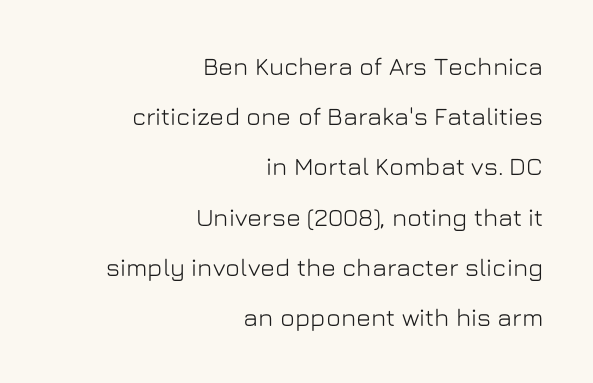
Notice how the stems are strictly vertical — no italics here. The space beneath each line is pristine and unruled. Widely set lines give the paragraph a tall, airy silhouette. Default kerning and tracking; the words read as compact shapes. The compositor pushed each line to the right boundary.
